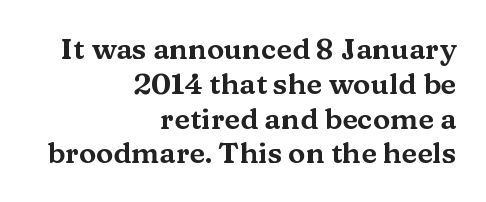
The glyphs in this specimen are seriffed. Here the designer chose a conventional face with non-uniform glyph widths. Students, note that the glyphs here touch the page at normal intervals. Descender tails drop into unmarked territory.
